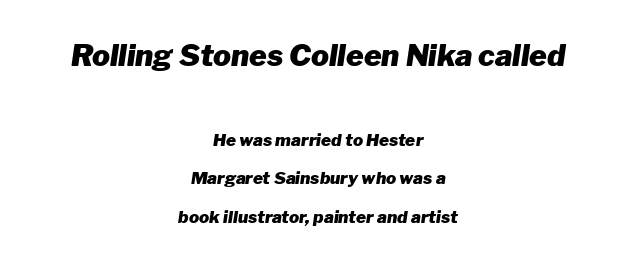
Q: Is the text bold? A: Yes.
Q: Is the text italic (slanted)? A: Yes, it leans right by about 8 degrees.
Q: Is the text underlined? A: No.
Q: How is the paragraph aligned? A: Centered.
Q: Is the spacing between letters normal or unusually wide? A: Normal.
Q: Is the spacing between lines tight, normal or loose? A: Loose.
Q: Which block of text is set in a larger size, the first (top) or the second (bottom)? A: The first (top) one.
Q: Width (condensed, normal, or wide)? A: Normal.
Q: Stroke contrast? A: Low.
Q: x-height? A: Medium.
Q: Monospaced? A: No.
